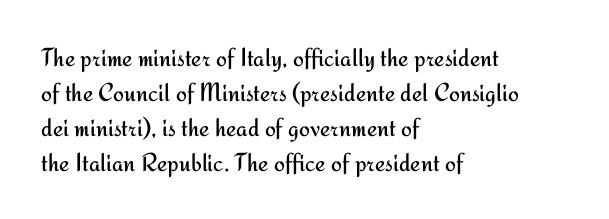
{"italic": "no", "bold": "no", "underline": "no", "align": "left", "line_spacing": "normal", "line_spacing_ratio": 1.34, "letter_spacing": "normal", "letter_spacing_em": 0.0, "glyph_px": 26}
